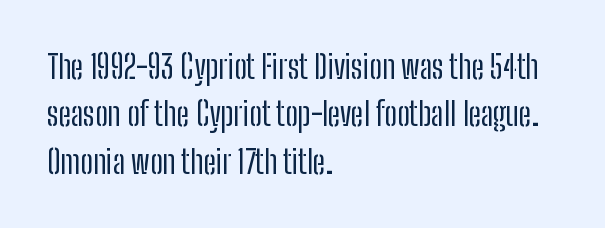
I'd call this a sans setting — the letters go barefoot. Glance below the letters and you will spot only blank space. The block of text has a typical density, with ordinary space between rows. When letters stand straight like this, we call the style roman or upright. Is this a heavy cut? Hardly; it is regular or lighter.
